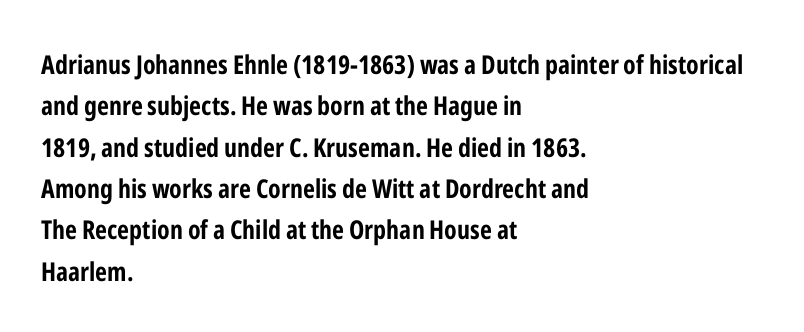
The image shows 26 px bold type, upright; set left-aligned, normal line spacing (1.59x), normal letter spacing, not underlined.
